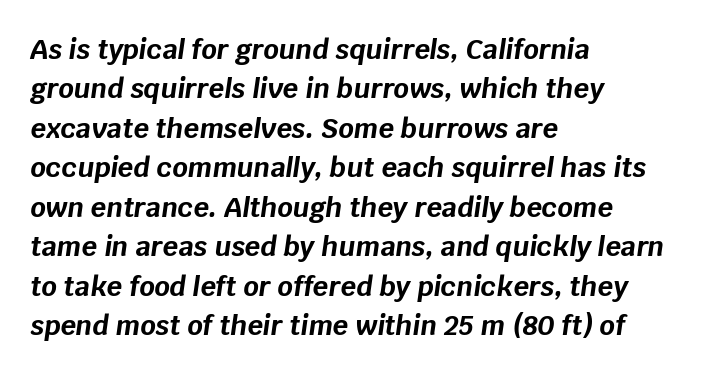
{"italic": "yes", "lean": "right", "slant_degrees": 8, "bold": "yes", "underline": "no", "align": "left", "line_spacing": "normal", "line_spacing_ratio": 1.46, "letter_spacing": "normal", "letter_spacing_em": 0.0, "glyph_px": 27}
